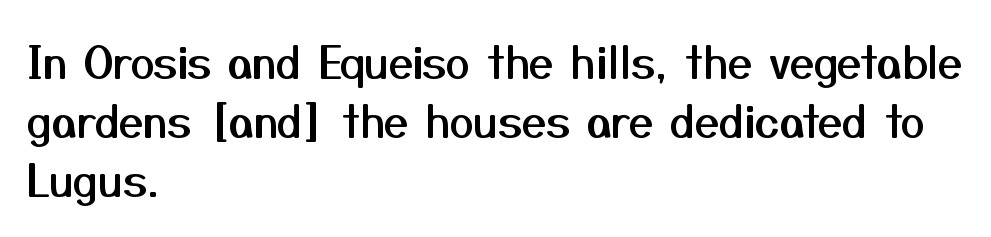
Is there any slant? The stems are plumb. Is there much room between lines? A standard amount, neither cramped nor airy. What stands out about the letter spacing? Nothing — it is the standard amount. The area under the type is left untouched.
